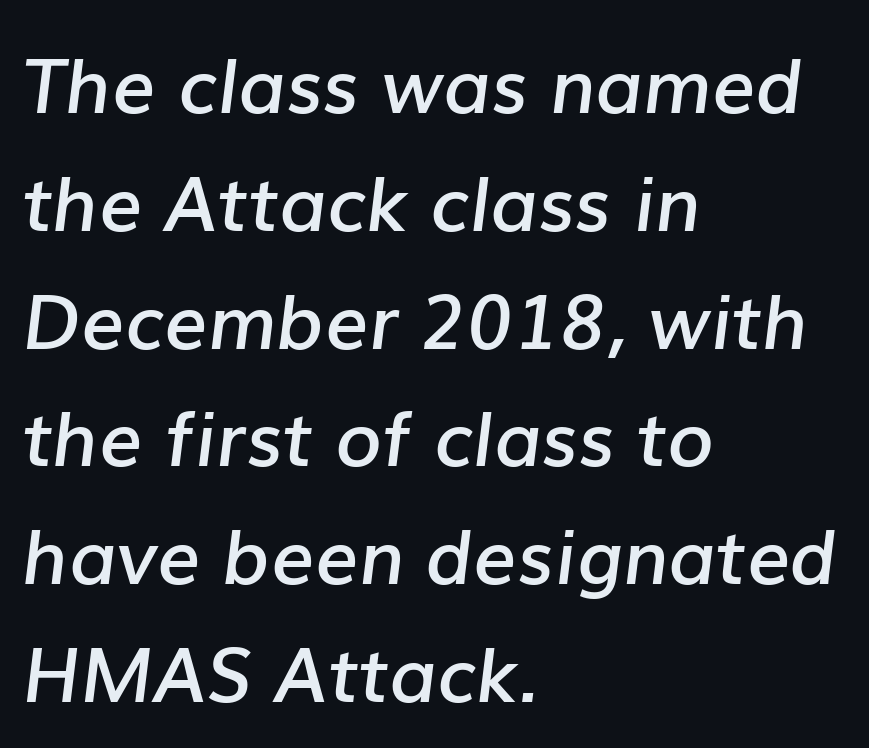
Q: Is the text bold? A: Semi-bold.
Q: Is the text italic (slanted)? A: Yes, it leans right by about 7 degrees.
Q: Is the text underlined? A: No.
Q: How is the paragraph aligned? A: Left-aligned.
Q: Is the spacing between letters normal or unusually wide? A: Normal.
Q: Is the spacing between lines tight, normal or loose? A: Normal.
Q: Width (condensed, normal, or wide)? A: Normal.
Q: Stroke contrast? A: Low.
Q: x-height? A: Medium.
Q: Monospaced? A: No.
